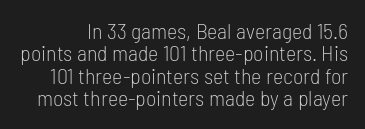
Q: Is the text bold? A: No.
Q: Is the text italic (slanted)? A: No, it is upright.
Q: Is the text underlined? A: No.
Q: Is the spacing between letters normal or unusually wide? A: Normal.
Q: Is the spacing between lines tight, normal or loose? A: Tight.
